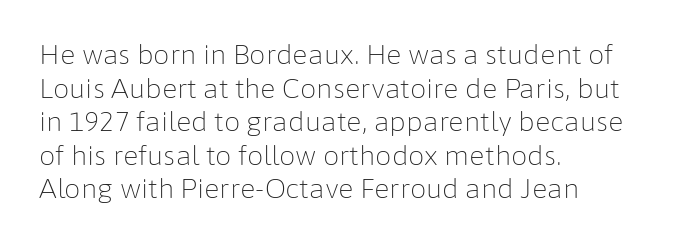
Q: Is the text bold? A: No.
Q: Is the text italic (slanted)? A: No, it is upright.
Q: Is the text underlined? A: No.
Q: How is the paragraph aligned? A: Left-aligned.
Q: Is the spacing between letters normal or unusually wide? A: Normal.
Q: Is the spacing between lines tight, normal or loose? A: Normal.
